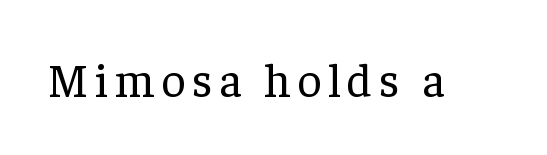
{"serif": "yes", "italic": "no", "bold": "no", "weight": "regular", "width": "normal", "stroke_contrast": "low", "x_height": "medium", "monospaced": "no", "underline": "no", "glyph_px": 47}
